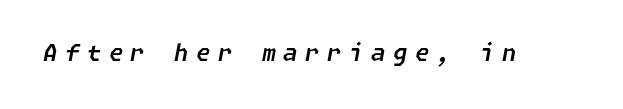
Posture: slanted. The glyphs are unaccompanied by any horizontal stroke below them. You could only call the tracking loose — the letters float apart.
